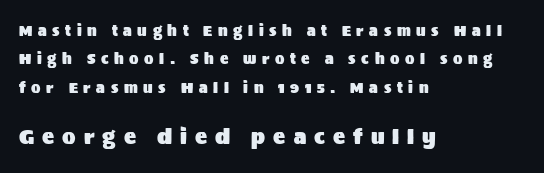
{"italic": "no", "underline": "no", "align": "left", "line_spacing": "loose", "line_spacing_ratio": 2.02, "letter_spacing": "wide", "letter_spacing_em": 0.4, "larger_block": "second", "size_ratio": 1.43, "glyph_px": 20}
